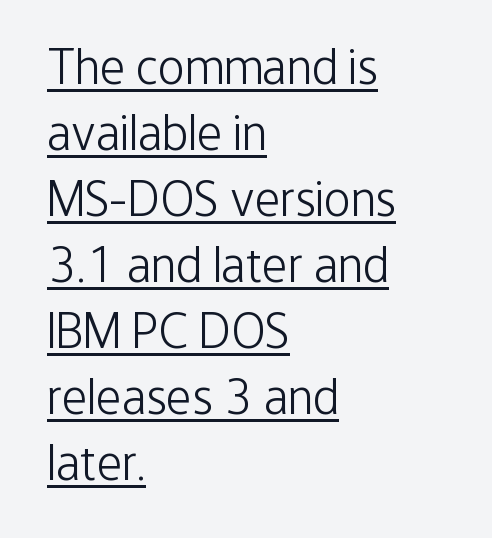
The image shows 50 px light, condensed sans-serif type, upright; set left-aligned, normal line spacing (1.32x), normal letter spacing, underlined; low stroke contrast and a medium x-height.
